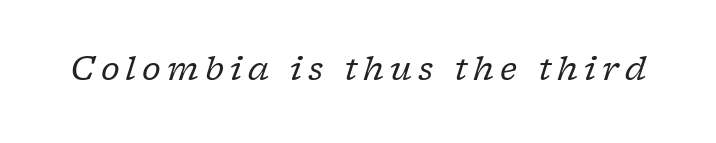
Quick note: italic. The passage shown is typed in a proportional face where columns would drift. This reads as an unemphasized weight, regular at the heaviest. Small tapered or slab feet sit at the stroke ends, so this counts as serif.
